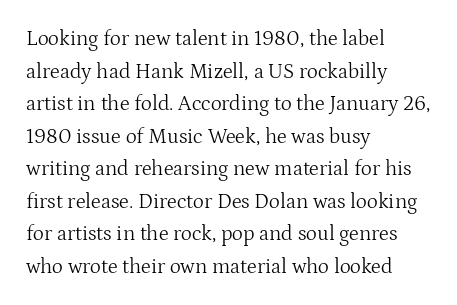
The image shows 21 px text type, upright; set left-aligned, normal line spacing (1.55x), normal letter spacing, not underlined.
